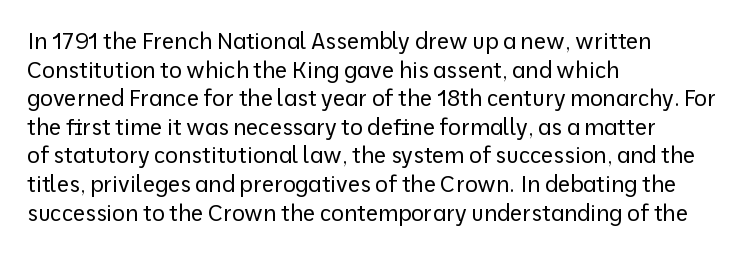
{"italic": "no", "bold": "no", "underline": "no", "align": "left", "line_spacing": "normal", "line_spacing_ratio": 1.3, "letter_spacing": "normal", "letter_spacing_em": 0.0, "glyph_px": 22}
